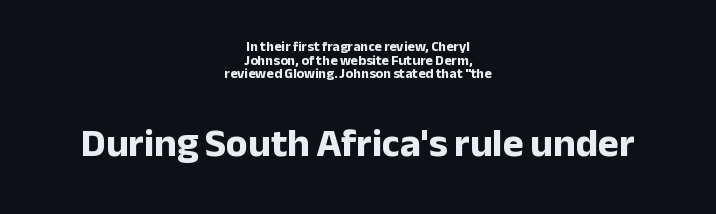
Q: Is the text bold? A: Yes.
Q: Is the text italic (slanted)? A: No, it is upright.
Q: Is the typeface a serif or a sans-serif typeface? A: Sans-serif.
Q: Is the text underlined? A: No.
Q: How is the paragraph aligned? A: Centered.
Q: Is the spacing between letters normal or unusually wide? A: Normal.
Q: Is the spacing between lines tight, normal or loose? A: Tight.
Q: Which block of text is set in a larger size, the first (top) or the second (bottom)? A: The second (bottom) one.
Q: Width (condensed, normal, or wide)? A: Normal.
Q: Stroke contrast? A: Low.
Q: x-height? A: Medium.
Q: Monospaced? A: No.
